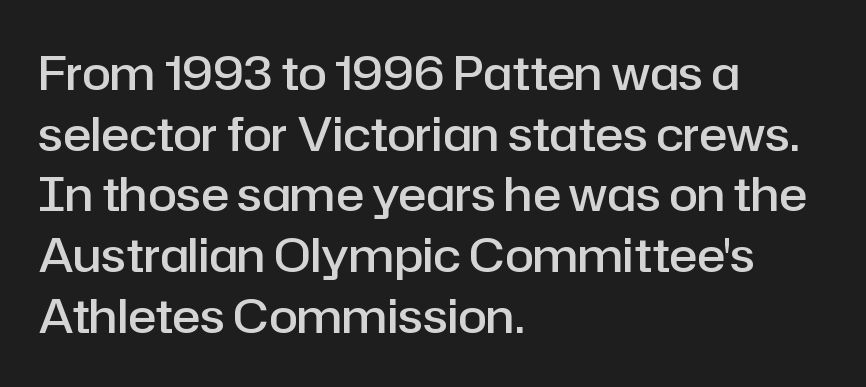
The image shows 47 px semibold sans-serif type, upright; set left-aligned, normal line spacing (1.29x), normal letter spacing, not underlined; low stroke contrast and a medium x-height.
